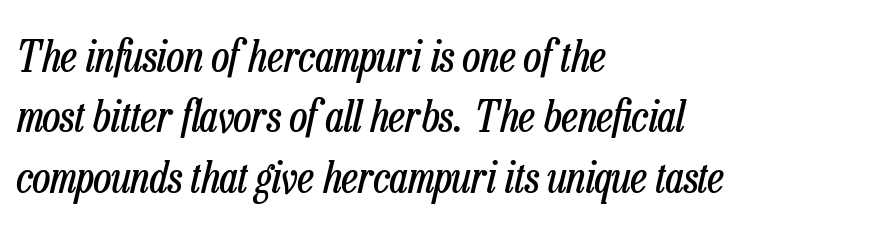
The image shows 44 px regular-weight, condensed type, italic (leaning right); set left-aligned, normal line spacing (1.37x), normal letter spacing, not underlined; low stroke contrast and a medium x-height.
